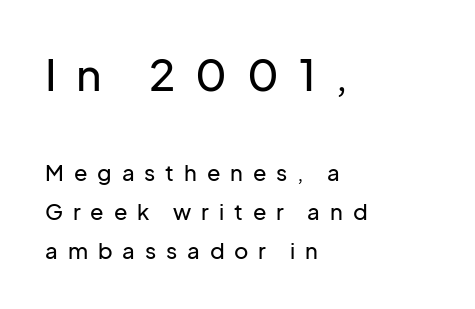
Q: Is the text italic (slanted)? A: No, it is upright.
Q: Is the typeface a serif or a sans-serif typeface? A: Sans-serif.
Q: Is the text underlined? A: No.
Q: How is the paragraph aligned? A: Left-aligned.
Q: Is the spacing between letters normal or unusually wide? A: Unusually wide.
Q: Which block of text is set in a larger size, the first (top) or the second (bottom)? A: The first (top) one.
Q: Width (condensed, normal, or wide)? A: Normal.
Q: Stroke contrast? A: Low.
Q: x-height? A: Medium.
Q: Monospaced? A: No.
